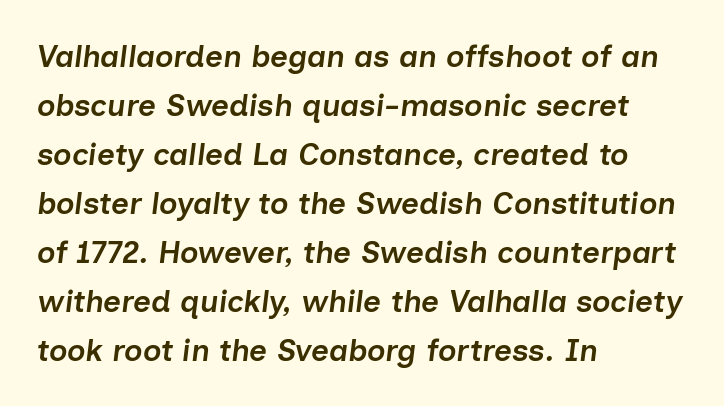
Q: Is the text bold? A: Semi-bold.
Q: Is the text italic (slanted)? A: Yes, it leans right by about 7 degrees.
Q: Is the text underlined? A: No.
Q: How is the paragraph aligned? A: Left-aligned.
Q: Is the spacing between letters normal or unusually wide? A: Normal.
Q: Is the spacing between lines tight, normal or loose? A: Normal.
Q: Width (condensed, normal, or wide)? A: Normal.
Q: Stroke contrast? A: Low.
Q: x-height? A: Medium.
Q: Monospaced? A: No.
